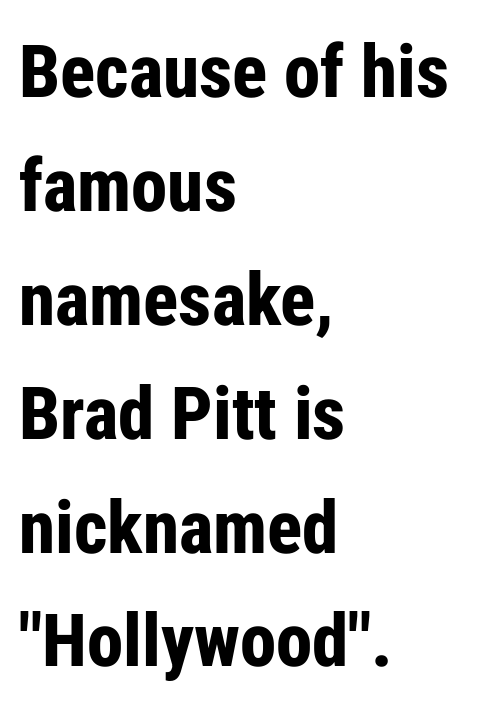
These lines were composed using upright roman letters. Glyph-to-glyph distance matches everyday printed text. Each letter keeps its own natural width here, so spacing adapts to shape. Pretty heavy lettering here — definitely bold. Underlining? Definitely not there. Classification — sans serif.
